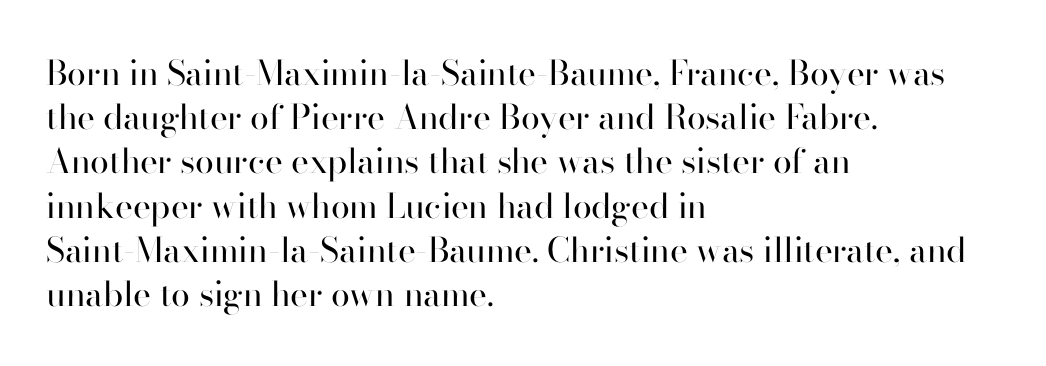
{"serif": "no", "italic": "no", "bold": "no", "weight": "regular", "width": "normal", "stroke_contrast": "high", "x_height": "small", "monospaced": "no", "underline": "no", "align": "left", "line_spacing": "normal", "line_spacing_ratio": 1.3, "letter_spacing": "normal", "letter_spacing_em": 0.0, "glyph_px": 34}
